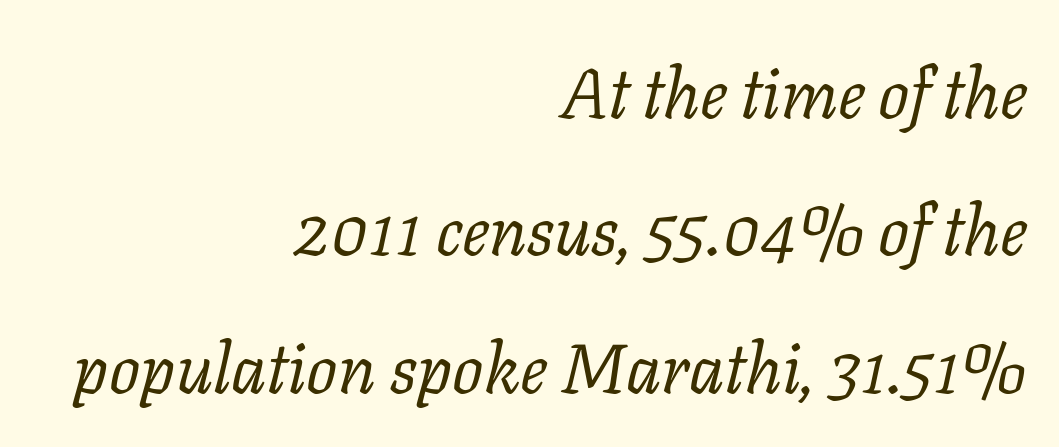
Q: Is the text bold? A: No.
Q: Is the text italic (slanted)? A: Yes, it leans right by about 11 degrees.
Q: Is the typeface a serif or a sans-serif typeface? A: Serif.
Q: Is the text underlined? A: No.
Q: How is the paragraph aligned? A: Right-aligned.
Q: Is the spacing between letters normal or unusually wide? A: Normal.
Q: Is the spacing between lines tight, normal or loose? A: Loose.
Q: Width (condensed, normal, or wide)? A: Normal.
Q: Stroke contrast? A: Low.
Q: x-height? A: Medium.
Q: Monospaced? A: No.
